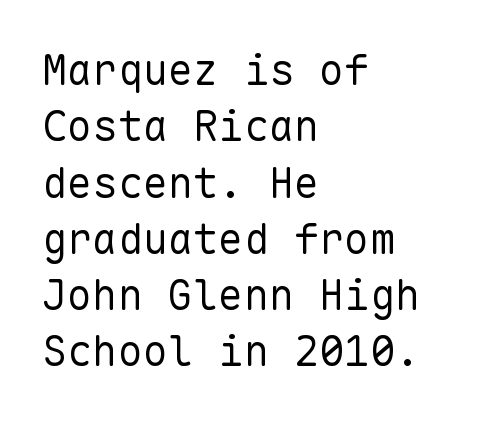
The image shows 42 px regular-weight sans-serif type, upright, monospaced; set left-aligned, normal line spacing (1.34x), normal letter spacing, not underlined; low stroke contrast and a medium x-height.
